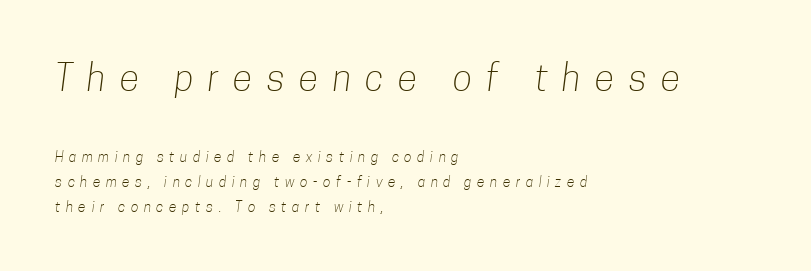
The image shows 36 px light, condensed sans-serif type; set left-aligned, line spacing 1.78x, unusually wide letter spacing (+0.4 em), not underlined; the first (top) block is 2.57x larger; low stroke contrast and a medium x-height.
